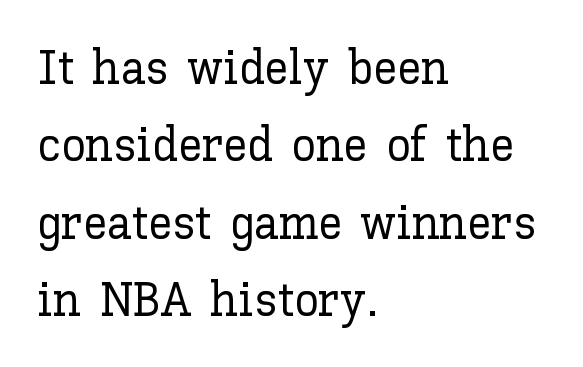
Leading matches the norm, producing a regular column. Check the space under the baseline: it is left empty. Spacing between characters is what you'd get straight out of the box. A typesetter would call this proportional, since set widths differ per character.
